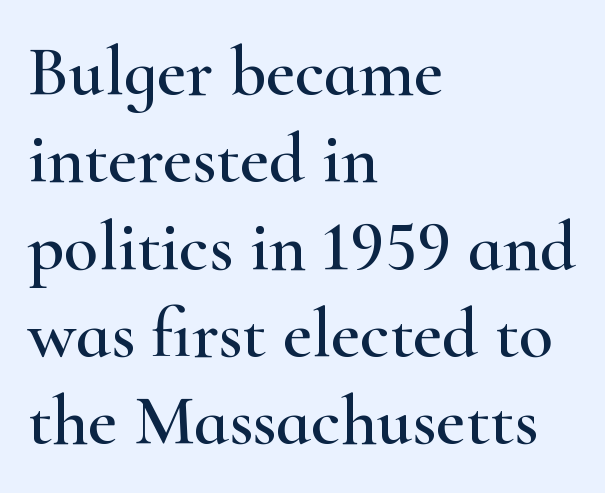
The image shows 71 px wide serif type, upright; set left-aligned, line spacing 1.23x, normal letter spacing, not underlined; high stroke contrast and a small x-height.
